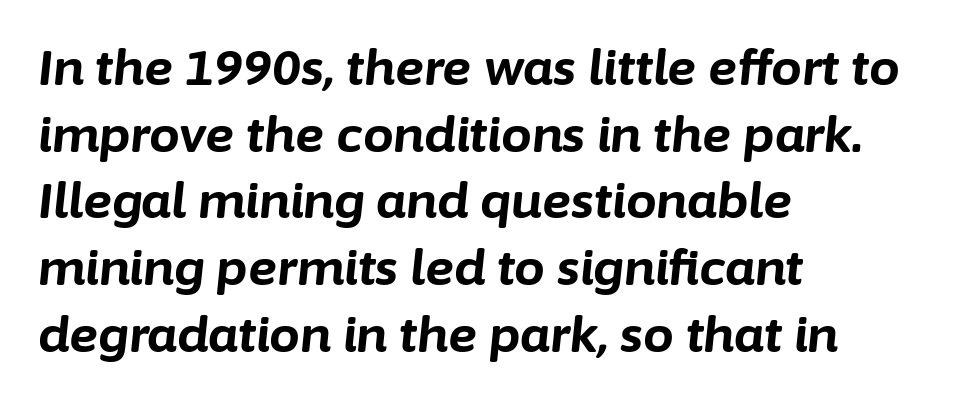
{"italic": "yes", "lean": "right", "slant_degrees": 6, "bold": "yes", "weight": "bold", "width": "normal", "stroke_contrast": "low", "x_height": "medium", "monospaced": "no", "underline": "no", "align": "left", "line_spacing": "normal", "line_spacing_ratio": 1.36, "letter_spacing": "normal", "letter_spacing_em": 0.0, "glyph_px": 49}
